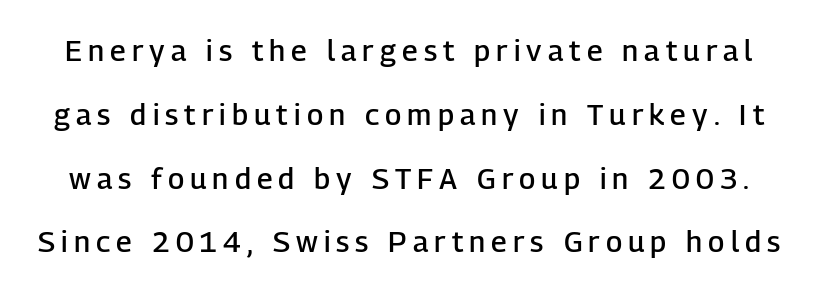
Note: no serifs on the glyphs. Display-style spreading of the glyphs; the letterfit is very open. This is the regular roman posture of the typeface. Do the characters align in a grid? No, the font is proportional.
